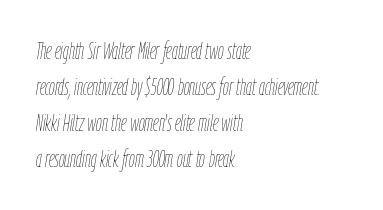
Look at the tracking — it's just the regular setting, nothing added. Check the space under the baseline: it is left empty. Is the block centered? No — it sits flush against the left margin. These glyphs show unthickened strokes, regular width or finer. These lines sit exactly where default settings would place them. The axis of the letterforms is tilted away from vertical.
